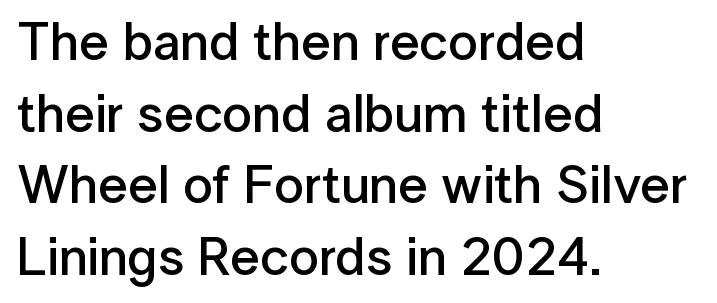
{"serif": "no", "italic": "no", "bold": "semi", "weight": "semibold", "width": "normal", "stroke_contrast": "low", "x_height": "medium", "monospaced": "no", "underline": "no", "align": "left", "line_spacing": "normal", "line_spacing_ratio": 1.35, "letter_spacing": "normal", "letter_spacing_em": 0.0, "glyph_px": 53}
